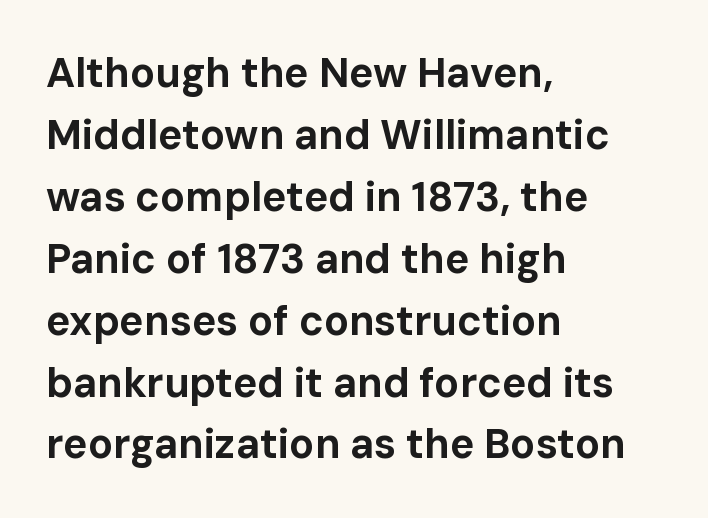
{"serif": "no", "italic": "no", "bold": "yes", "weight": "bold", "width": "normal", "stroke_contrast": "low", "x_height": "medium", "monospaced": "no", "underline": "no", "align": "left", "line_spacing": "normal", "line_spacing_ratio": 1.51, "letter_spacing": "normal", "letter_spacing_em": 0.0, "glyph_px": 41}
